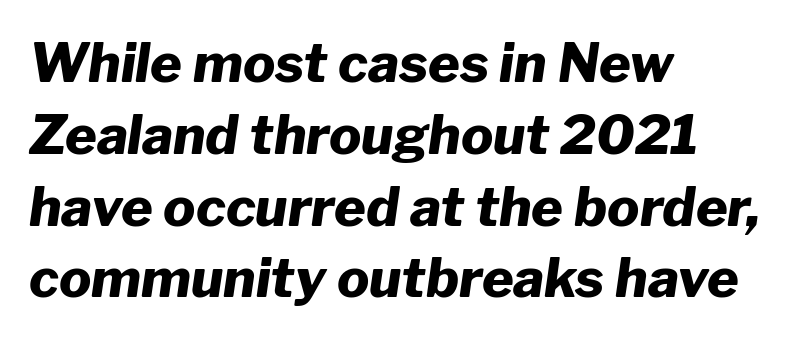
Leading matches the norm, producing a regular column. This rendering uses left alignment, leaving the right contour irregular. Nobody drew a line under any word here. The typography opts for an oblique posture over an upright one. Compared with an ordinary text face, these strokes are far heavier — a full bold.
